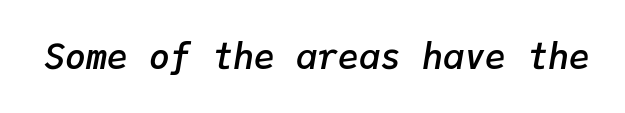
Monospaced: the letters line up in strict vertical columns. An italicized treatment has been applied to the whole sample. This rendering leaves character spacing at its baseline value. Bold? Not quite — semibold, heavier than regular but stopping short. The glyphs are unaccompanied by any horizontal stroke below them.
